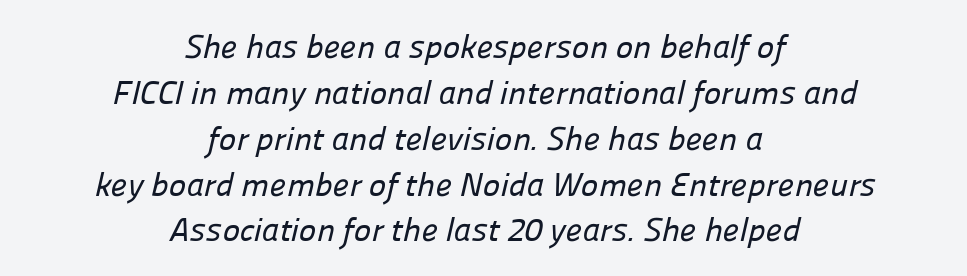
Q: Is the typeface a serif or a sans-serif typeface? A: Sans-serif.
Q: Is the text underlined? A: No.
Q: How is the paragraph aligned? A: Centered.
Q: Is the spacing between letters normal or unusually wide? A: Normal.
Q: Is the spacing between lines tight, normal or loose? A: Normal.
Q: Width (condensed, normal, or wide)? A: Normal.
Q: Stroke contrast? A: Low.
Q: x-height? A: Medium.
Q: Monospaced? A: No.
